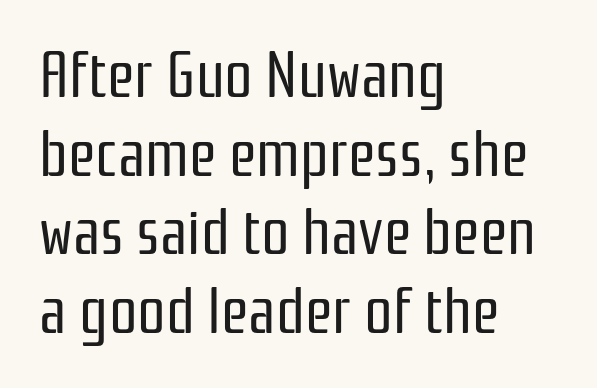
The image shows 63 px regular-weight, condensed sans-serif type, upright; set left-aligned, normal line spacing (1.25x), normal letter spacing, not underlined; low stroke contrast and a medium x-height.
